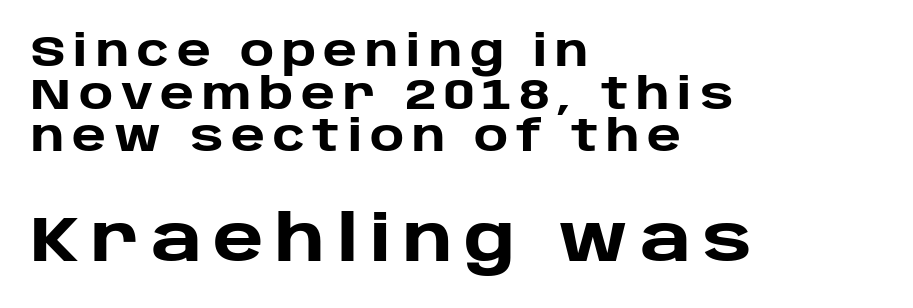
The image shows 64 px heavy sans-serif type, upright; set left-aligned, tight line spacing (0.99x), not underlined; the second (bottom) block is 1.49x larger; low stroke contrast and a large x-height.
